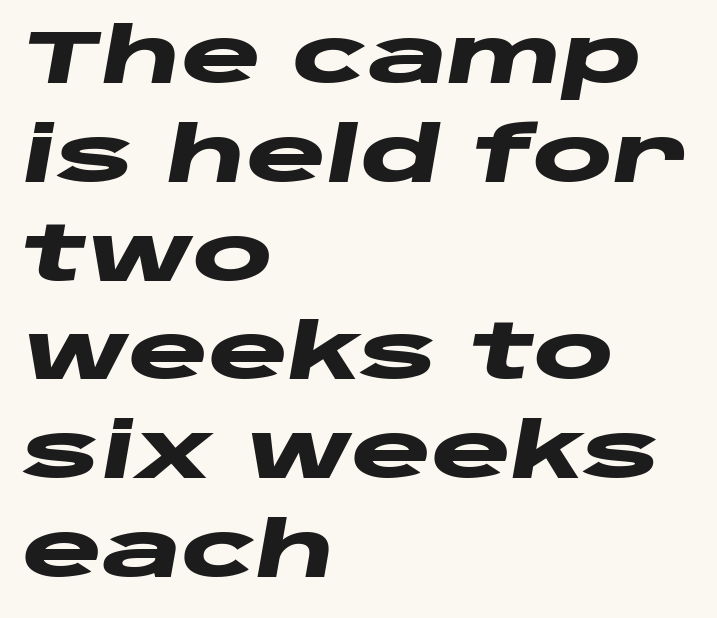
Q: Is the text bold? A: Yes.
Q: Is the text italic (slanted)? A: Yes, it leans right by about 10 degrees.
Q: Is the text underlined? A: No.
Q: How is the paragraph aligned? A: Left-aligned.
Q: Is the spacing between letters normal or unusually wide? A: Normal.
Q: Is the spacing between lines tight, normal or loose? A: Normal.
Q: Width (condensed, normal, or wide)? A: Wide.
Q: Stroke contrast? A: Low.
Q: x-height? A: Large.
Q: Monospaced? A: No.
